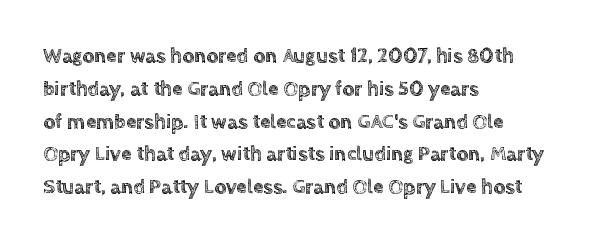
Whoever set this chose a conventional vertical rhythm. Quick note: not italic, upright. Only glyphs here, with clear space below each row. The horizontal fit of the characters is conventional and even. Notice how the passage keeps a crisp vertical edge on the left only.
